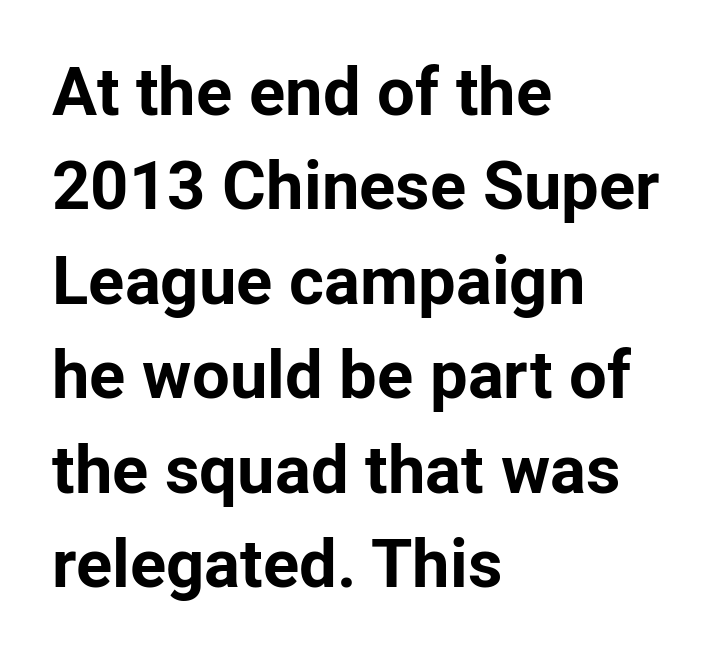
{"serif": "no", "italic": "no", "bold": "yes", "weight": "bold", "width": "normal", "stroke_contrast": "low", "x_height": "medium", "monospaced": "no", "underline": "no", "align": "left", "line_spacing": "normal", "line_spacing_ratio": 1.41, "letter_spacing": "normal", "letter_spacing_em": 0.0, "glyph_px": 67}
